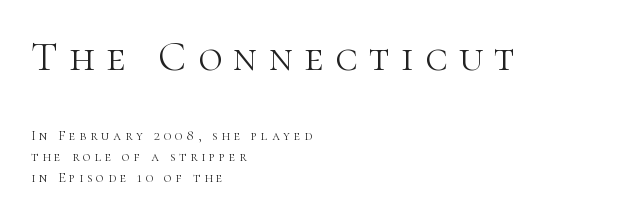
{"serif": "yes", "italic": "no", "bold": "no", "weight": "light", "width": "normal", "stroke_contrast": "high", "x_height": "medium", "monospaced": "no", "underline": "no", "align": "left", "line_spacing": "normal", "line_spacing_ratio": 1.49, "letter_spacing": "wide", "letter_spacing_em": 0.27, "larger_block": "first", "size_ratio": 3.0, "glyph_px": 42}
